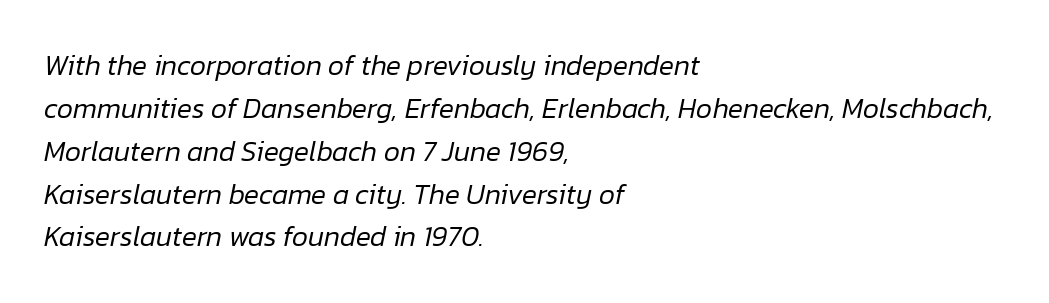
{"italic": "yes", "lean": "right", "slant_degrees": 12, "bold": "no", "weight": "regular", "width": "normal", "stroke_contrast": "low", "x_height": "medium", "monospaced": "no", "underline": "no", "align": "left", "line_spacing": "normal", "line_spacing_ratio": 1.53, "letter_spacing": "normal", "letter_spacing_em": 0.0, "glyph_px": 28}
